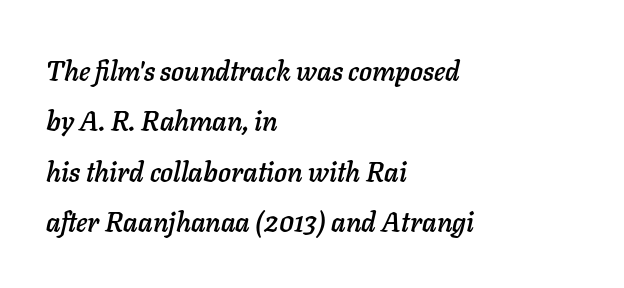
Each row of text sits above clean, open space. Posture: slanted. These lines keep a tight, regular rhythm from letter to letter. Alignment: flush left.
